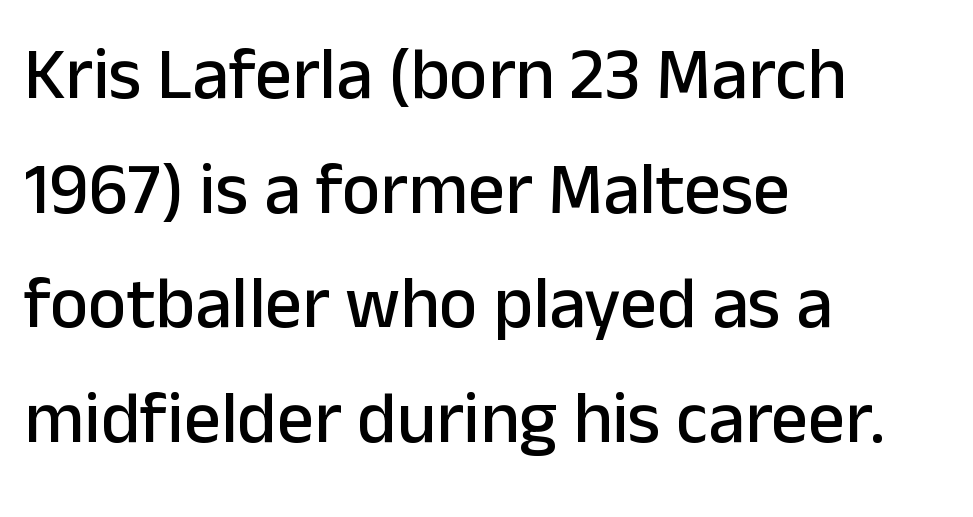
Q: Is the text italic (slanted)? A: No, it is upright.
Q: Is the typeface a serif or a sans-serif typeface? A: Sans-serif.
Q: Is the text underlined? A: No.
Q: How is the paragraph aligned? A: Left-aligned.
Q: Is the spacing between letters normal or unusually wide? A: Normal.
Q: Is the spacing between lines tight, normal or loose? A: Normal.
Q: Width (condensed, normal, or wide)? A: Normal.
Q: Stroke contrast? A: Low.
Q: x-height? A: Medium.
Q: Monospaced? A: No.
